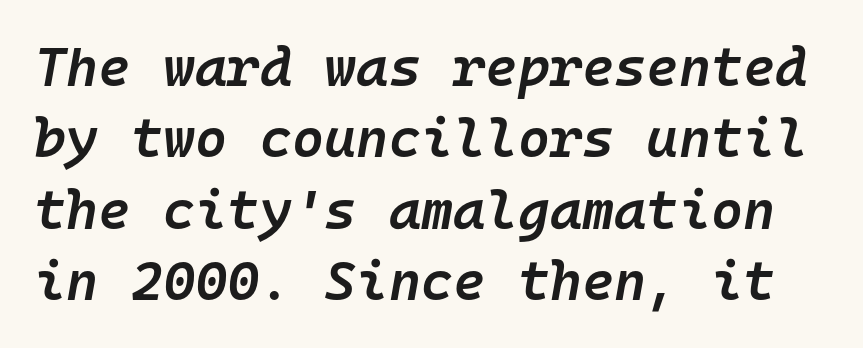
{"italic": "yes", "lean": "right", "slant_degrees": 10, "bold": "semi", "weight": "semibold", "width": "normal", "stroke_contrast": "low", "x_height": "medium", "monospaced": "yes", "underline": "no", "line_spacing": "normal", "line_spacing_ratio": 1.3, "letter_spacing": "normal", "letter_spacing_em": 0.0, "glyph_px": 55}
